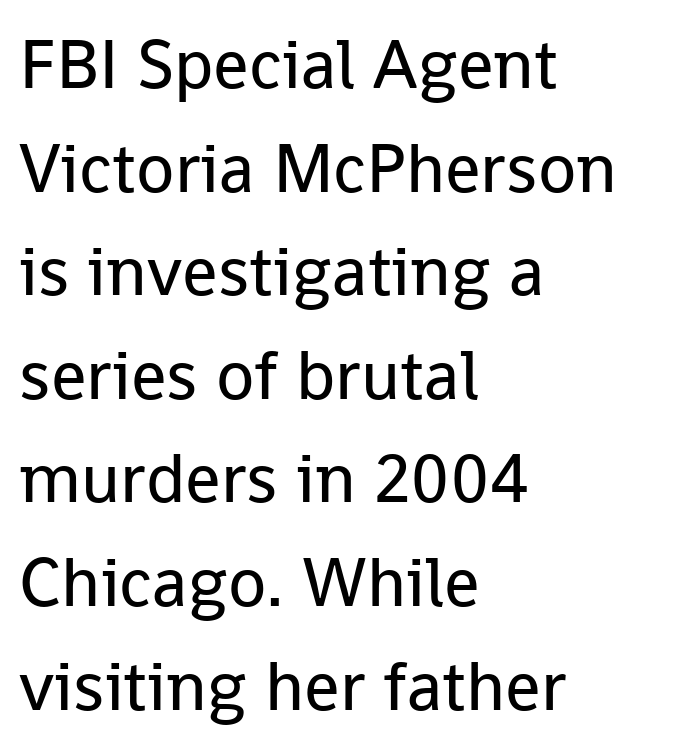
Q: Is the text bold? A: No.
Q: Is the text italic (slanted)? A: No, it is upright.
Q: Is the typeface a serif or a sans-serif typeface? A: Sans-serif.
Q: Is the text underlined? A: No.
Q: How is the paragraph aligned? A: Left-aligned.
Q: Is the spacing between letters normal or unusually wide? A: Normal.
Q: Is the spacing between lines tight, normal or loose? A: Normal.
Q: Width (condensed, normal, or wide)? A: Normal.
Q: Stroke contrast? A: Low.
Q: x-height? A: Medium.
Q: Monospaced? A: No.
